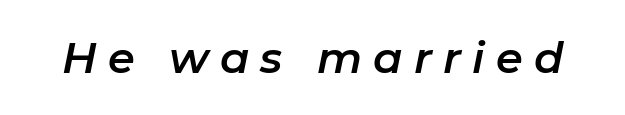
The image shows 43 px text type, italic (leaning right); set unusually wide letter spacing (+0.26 em), not underlined; low stroke contrast and a medium x-height.
